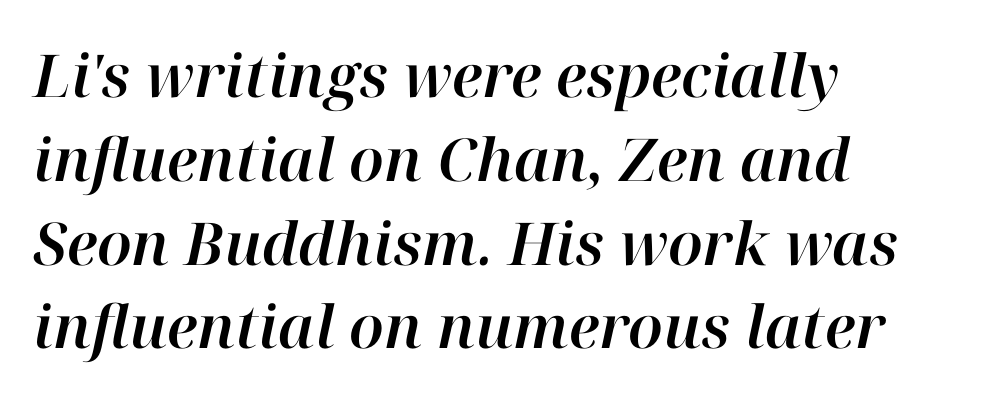
{"italic": "yes", "lean": "right", "slant_degrees": 12, "width": "normal", "stroke_contrast": "high", "x_height": "medium", "monospaced": "no", "underline": "no", "align": "left", "line_spacing": "normal", "line_spacing_ratio": 1.42, "letter_spacing": "normal", "letter_spacing_em": 0.0, "glyph_px": 59}
